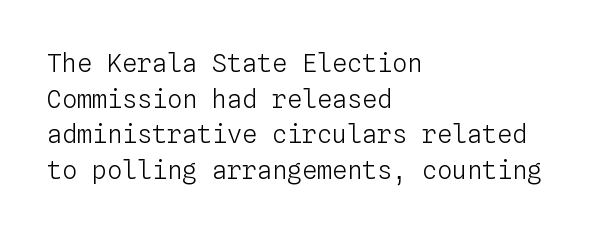
{"italic": "no", "bold": "no", "underline": "no", "align": "left", "line_spacing": "normal", "line_spacing_ratio": 1.43, "letter_spacing": "normal", "letter_spacing_em": 0.0, "glyph_px": 25}
